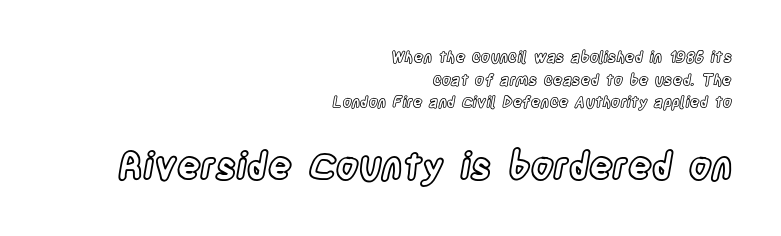
Look at the tracking — it's just the regular setting, nothing added. Alignment: flush right. The rows are spaced the way most documents space them.
